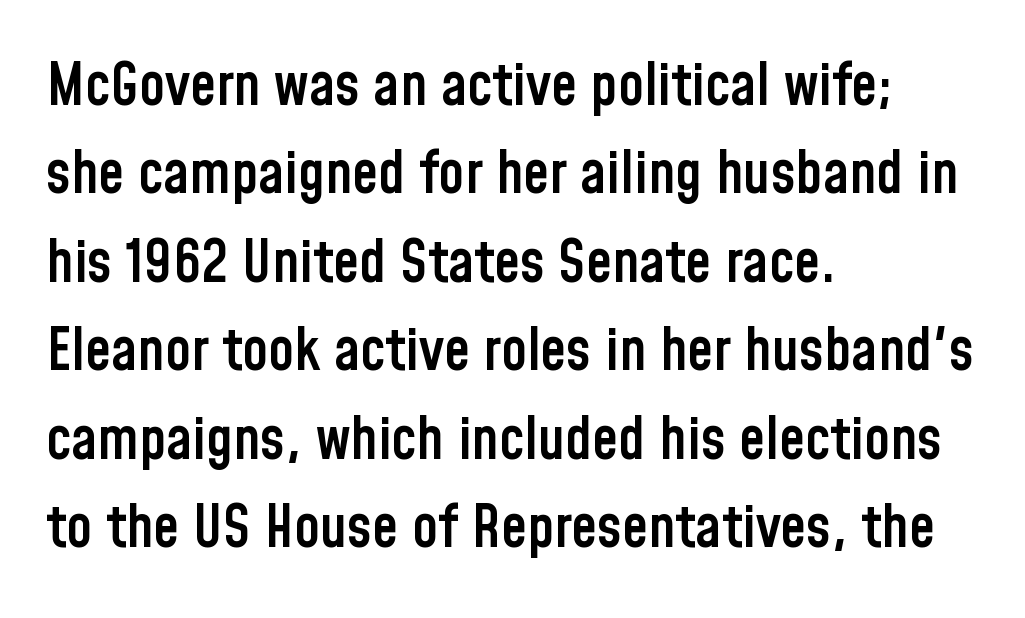
Q: Is the text bold? A: Semi-bold.
Q: Is the text italic (slanted)? A: No, it is upright.
Q: Is the typeface a serif or a sans-serif typeface? A: Sans-serif.
Q: Is the text underlined? A: No.
Q: How is the paragraph aligned? A: Left-aligned.
Q: Is the spacing between letters normal or unusually wide? A: Normal.
Q: Is the spacing between lines tight, normal or loose? A: Normal.
Q: Width (condensed, normal, or wide)? A: Condensed.
Q: Stroke contrast? A: Low.
Q: x-height? A: Medium.
Q: Monospaced? A: No.
